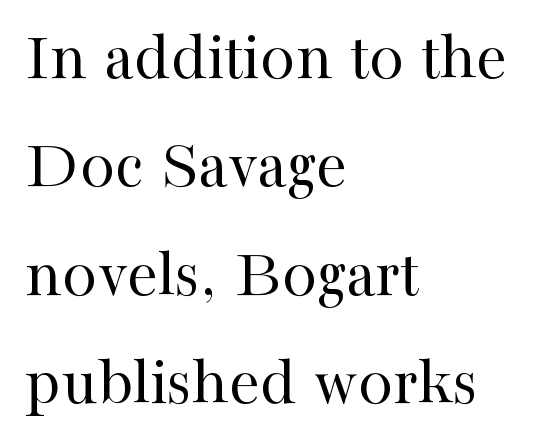
The leading is moderate, giving the passage an even texture. Posture: straight, roman, zero tilt. The designer went with a serif here, giving each stem small feet. Heaviness? Minimal to ordinary, like unemphasized prose. Leftover space on each line is placed entirely after the last word. The gap between lines stays unmarked.
